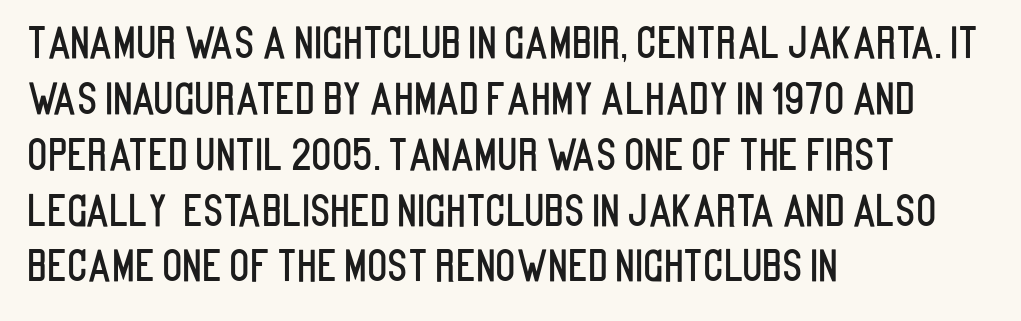
Q: Is the text italic (slanted)? A: No, it is upright.
Q: Is the typeface a serif or a sans-serif typeface? A: Sans-serif.
Q: Is the text underlined? A: No.
Q: How is the paragraph aligned? A: Left-aligned.
Q: Is the spacing between letters normal or unusually wide? A: Normal.
Q: Is the spacing between lines tight, normal or loose? A: Normal.
Q: Width (condensed, normal, or wide)? A: Condensed.
Q: Stroke contrast? A: Low.
Q: x-height? A: Large.
Q: Monospaced? A: No.
